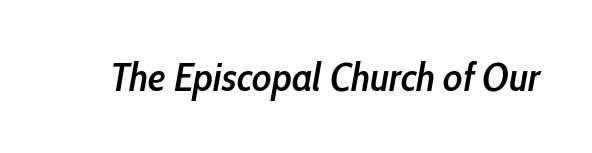
The image shows 40 px semibold, condensed type, italic (leaning right); set normal letter spacing, not underlined; low stroke contrast and a medium x-height.
